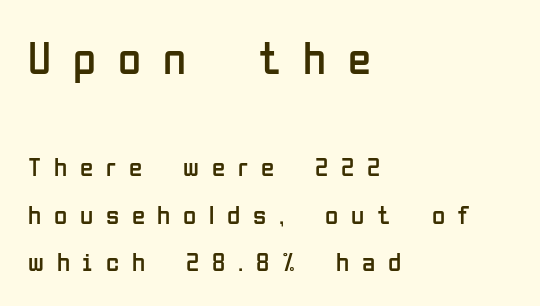
Leftover space on each line is placed entirely after the last word. These lines have a slow, spaced-out rhythm from letter to letter. Size contrast runs from large at the top to small at the bottom. Type without underlining. Regarding serifs, this sample does without them.
